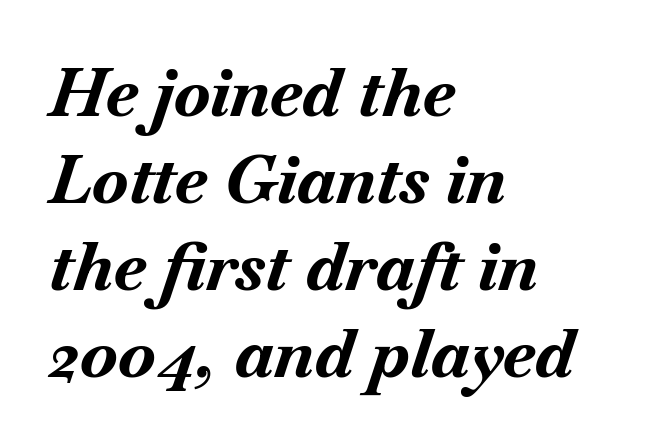
The image shows 67 px bold type, italic (leaning right); set left-aligned, normal line spacing (1.3x), normal letter spacing, not underlined; medium stroke contrast and a small x-height.
